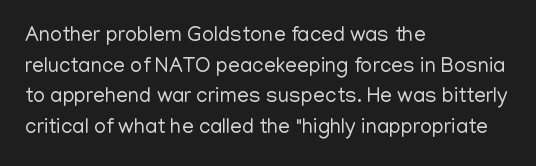
The strip under each line holds only bare page. The lines in this sample share a left origin and differ only in where they stop. The block of text has a typical density, with ordinary space between rows. A typesetter would call this zero additional tracking. Each stroke keeps to a modest, everyday thickness or less. Style check: upright.
